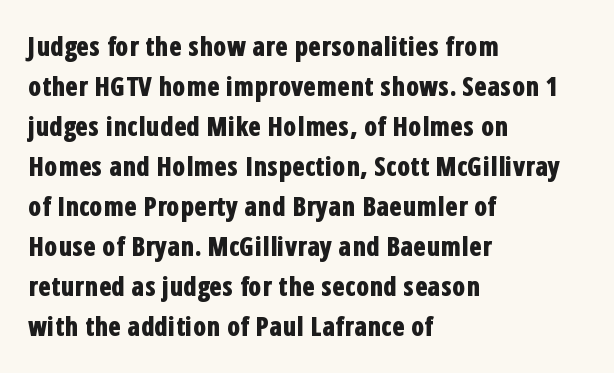
The letterforms sit shoulder to shoulder at normal distance. If you measured baseline to baseline, you'd find a middling distance. The specimen omits any rule beneath the text block's lines. These lines stack with their left ends in a neat column.
